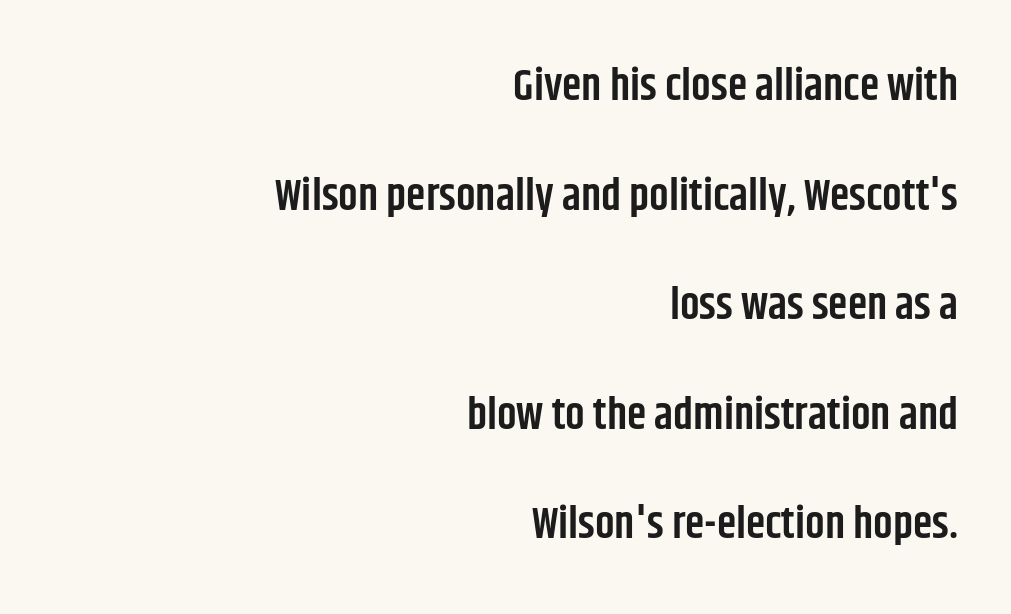
Posture: upright roman. Tracking here is standard; glyphs follow each other at the usual distance. Just letters on the line, the space beneath them empty. Type style note: lacks serifs. Which margin do the lines hug? The right one — the left edge is uneven. Students, observe: this is what heavily led, spacious text looks like.
